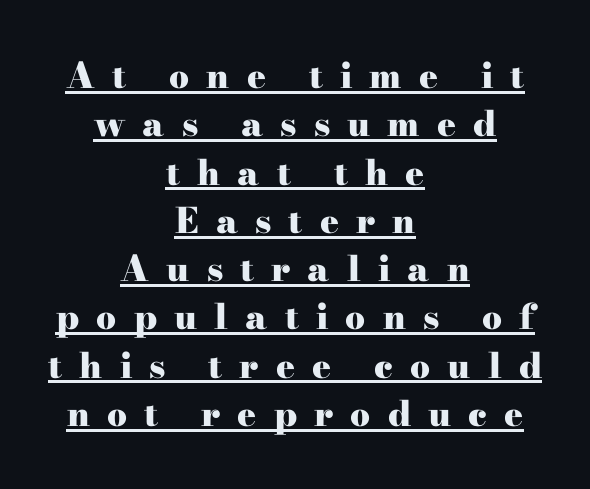
You could not count columns in this text — the font is proportionally spaced. The string is rendered with underlining switched on. Every character sits straight up, as roman type does. Observe the serifs anchoring each vertical stroke in this sample.
